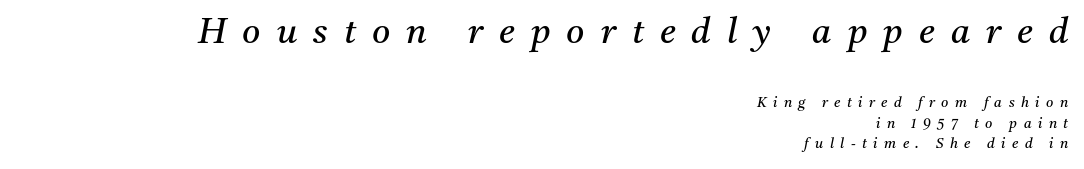
Proportional: the letters do not fall into vertical columns. Just letters on the line, the space beneath them empty. Display-style spreading of the glyphs; the letterfit is very open. Line endings align vertically; line beginnings do not. When letters slant like this, we call the style italic.
